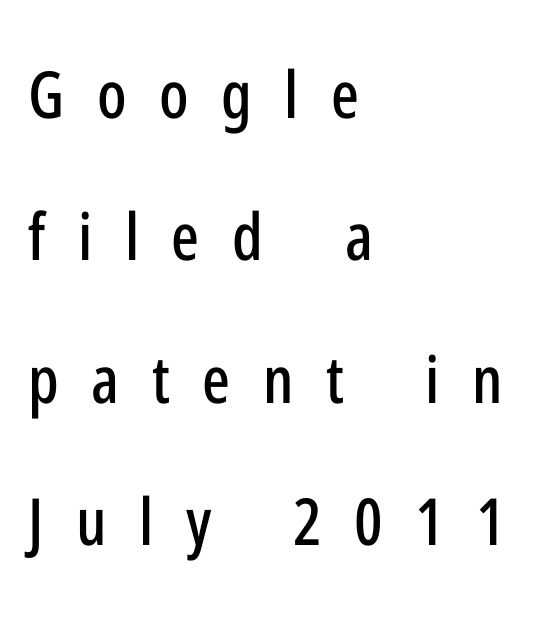
Q: Is the text italic (slanted)? A: No, it is upright.
Q: Is the typeface a serif or a sans-serif typeface? A: Sans-serif.
Q: Is the text underlined? A: No.
Q: How is the paragraph aligned? A: Left-aligned.
Q: Is the spacing between letters normal or unusually wide? A: Unusually wide.
Q: Is the spacing between lines tight, normal or loose? A: Loose.
Q: Width (condensed, normal, or wide)? A: Condensed.
Q: Stroke contrast? A: Low.
Q: x-height? A: Medium.
Q: Monospaced? A: No.
